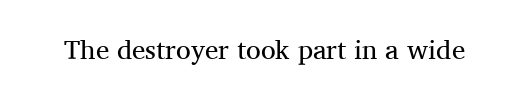
{"italic": "no", "bold": "no", "underline": "no", "letter_spacing": "normal", "letter_spacing_em": 0.0, "glyph_px": 27}
